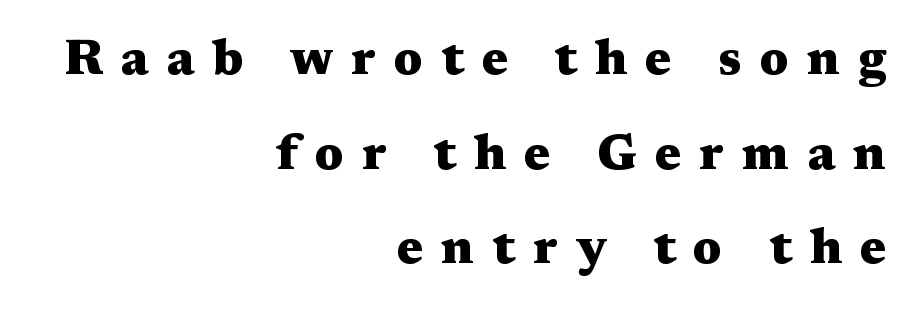
Q: Is the text bold? A: Yes.
Q: Is the text italic (slanted)? A: No, it is upright.
Q: Is the typeface a serif or a sans-serif typeface? A: Serif.
Q: Is the text underlined? A: No.
Q: How is the paragraph aligned? A: Right-aligned.
Q: Is the spacing between letters normal or unusually wide? A: Unusually wide.
Q: Is the spacing between lines tight, normal or loose? A: Loose.
Q: Width (condensed, normal, or wide)? A: Wide.
Q: Stroke contrast? A: Medium.
Q: x-height? A: Medium.
Q: Monospaced? A: No.
